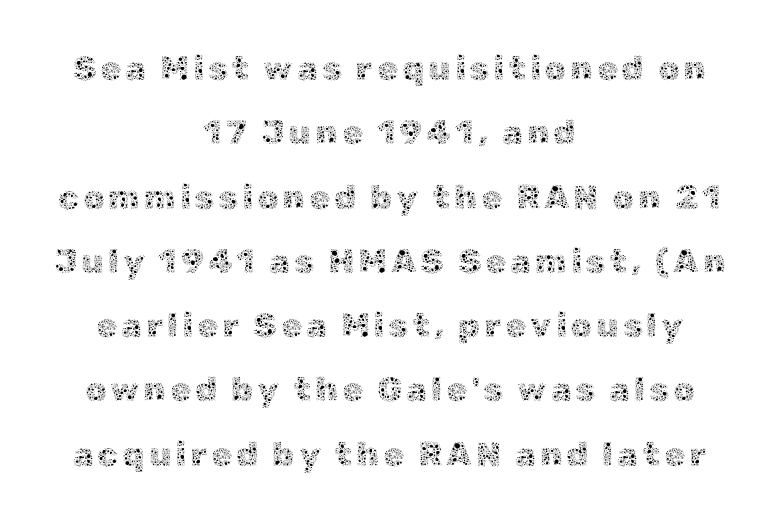
{"italic": "no", "bold": "no", "weight": "thin", "width": "normal", "x_height": "medium", "monospaced": "no", "underline": "no", "align": "center", "line_spacing_ratio": 1.89, "glyph_px": 34}
